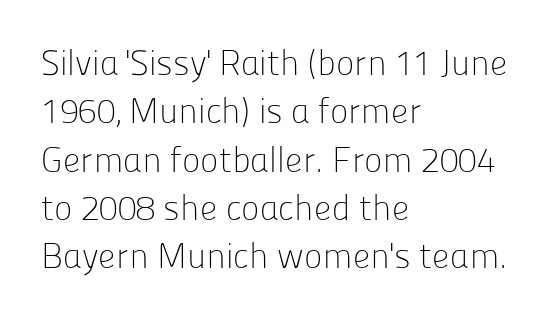
The image shows 35 px light sans-serif type, upright; set left-aligned, normal line spacing (1.38x), normal letter spacing, not underlined; low stroke contrast and a medium x-height.
